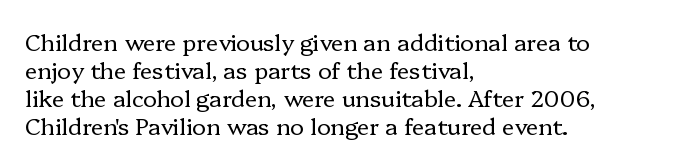
Q: Is the text bold? A: No.
Q: Is the text italic (slanted)? A: No, it is upright.
Q: Is the text underlined? A: No.
Q: How is the paragraph aligned? A: Left-aligned.
Q: Is the spacing between letters normal or unusually wide? A: Normal.
